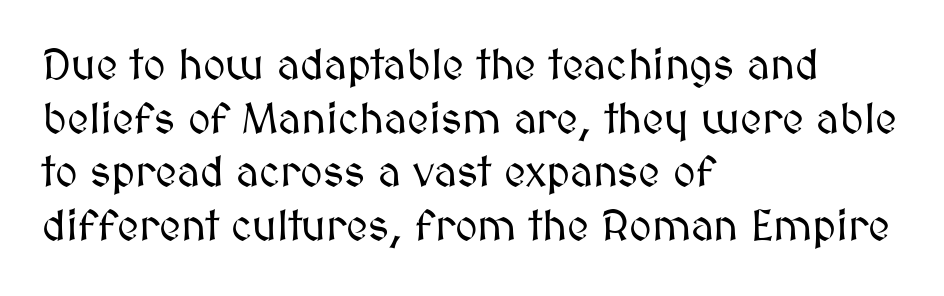
Q: Is the text italic (slanted)? A: No, it is upright.
Q: Is the text underlined? A: No.
Q: How is the paragraph aligned? A: Left-aligned.
Q: Is the spacing between letters normal or unusually wide? A: Normal.
Q: Is the spacing between lines tight, normal or loose? A: Normal.
Q: Width (condensed, normal, or wide)? A: Normal.
Q: Stroke contrast? A: Medium.
Q: x-height? A: Medium.
Q: Monospaced? A: No.
